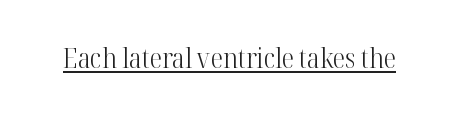
The image shows 28 px light, condensed serif type, upright; set normal letter spacing, underlined; high stroke contrast and a medium x-height.
